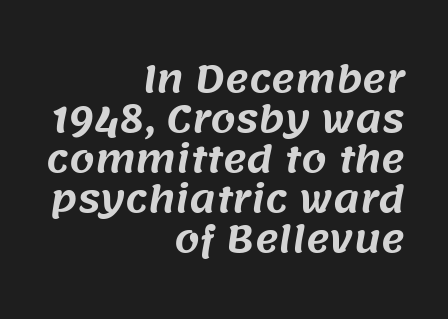
You could not count columns in this text — the font is proportionally spaced. The passage shown stacks its lines with hardly any gap. Type style note: lacks serifs. Caption: multi-line text, flush right, ragged left. Glance below the letters and you will spot only blank space.
